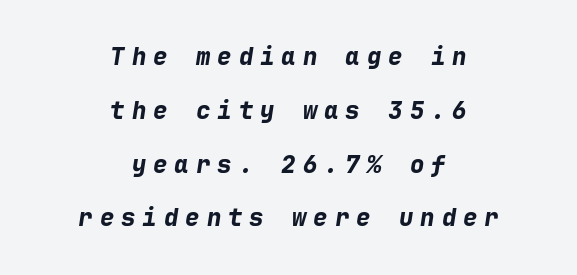
Q: Is the text bold? A: Yes.
Q: Is the text italic (slanted)? A: Yes, it leans right by about 9 degrees.
Q: Is the text underlined? A: No.
Q: How is the paragraph aligned? A: Centered.
Q: Is the spacing between letters normal or unusually wide? A: Unusually wide.
Q: Is the spacing between lines tight, normal or loose? A: Loose.
